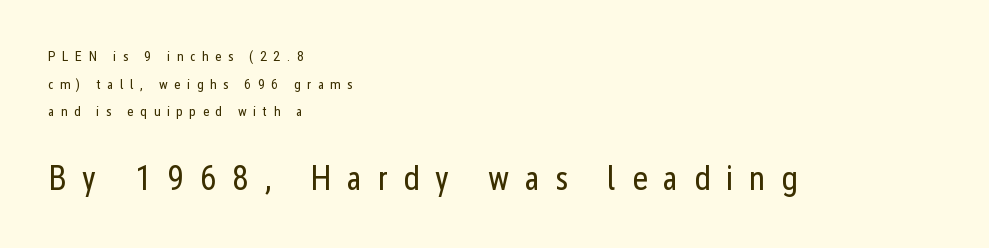
The lines in this sample share a left origin and differ only in where they stop. These lines were composed using upright roman letters. The emphasis by scale lands on block number two, below. The typesetting does not lean heavy: it is not bold. Examine the stroke ends and you'll find no serifs.
